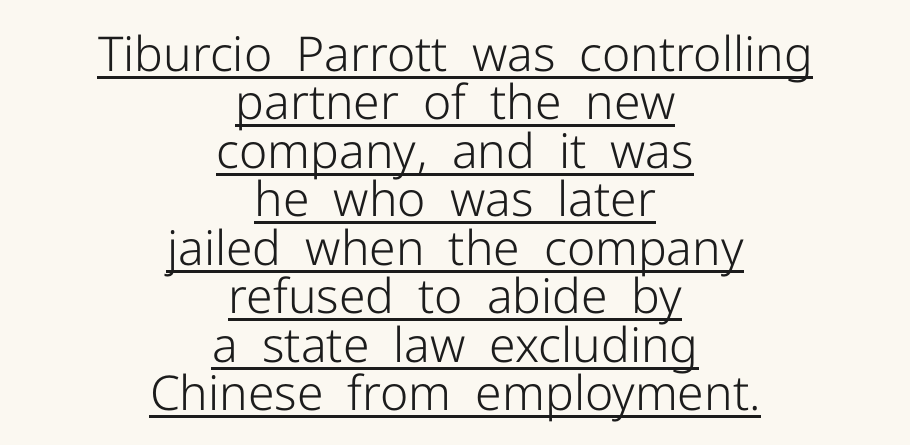
Q: Is the text bold? A: No.
Q: Is the text italic (slanted)? A: No, it is upright.
Q: Is the typeface a serif or a sans-serif typeface? A: Sans-serif.
Q: Is the text underlined? A: Yes.
Q: How is the paragraph aligned? A: Centered.
Q: Is the spacing between letters normal or unusually wide? A: Normal.
Q: Is the spacing between lines tight, normal or loose? A: Tight.
Q: Width (condensed, normal, or wide)? A: Normal.
Q: Stroke contrast? A: Low.
Q: x-height? A: Medium.
Q: Monospaced? A: No.
